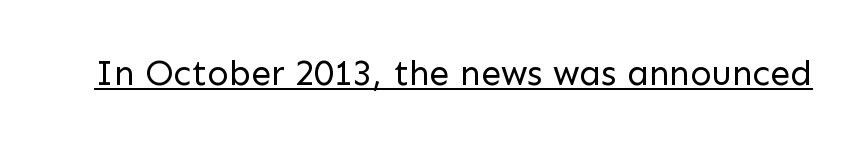
Q: Is the text bold? A: No.
Q: Is the text italic (slanted)? A: No, it is upright.
Q: Is the typeface a serif or a sans-serif typeface? A: Sans-serif.
Q: Is the text underlined? A: Yes.
Q: Is the spacing between letters normal or unusually wide? A: Normal.
Q: Width (condensed, normal, or wide)? A: Normal.
Q: Stroke contrast? A: Low.
Q: x-height? A: Medium.
Q: Monospaced? A: No.
